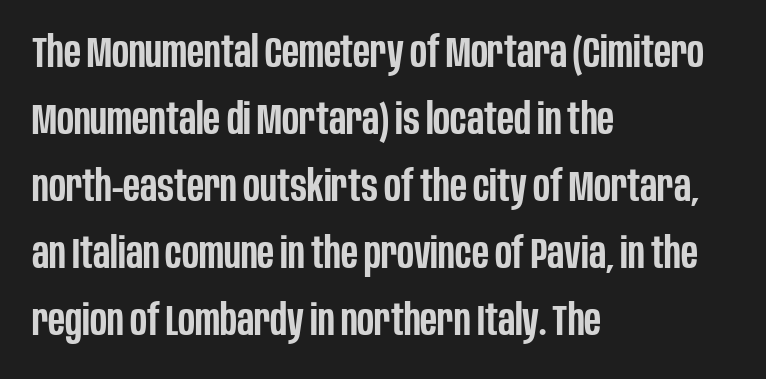
Nope, no serifs anywhere on these letters. The letters stand upright; this is a roman face. One-word summary of the alignment: left. The rows are spaced the way most documents space them. I'd describe the lettering as semibold — firm but not a full bold. The letters sit at their default tracking, neither squeezed nor spread.
